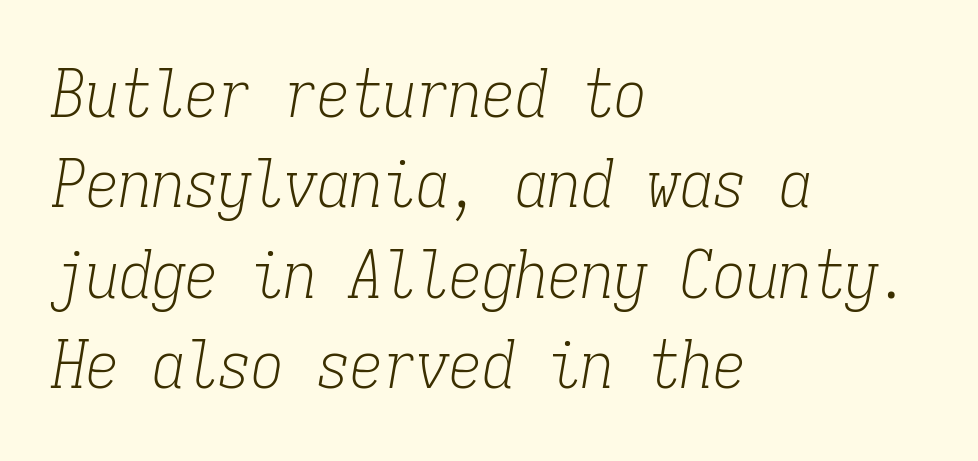
Q: Is the text bold? A: No.
Q: Is the text italic (slanted)? A: Yes, it leans right by about 9 degrees.
Q: Is the typeface a serif or a sans-serif typeface? A: Serif.
Q: Is the text underlined? A: No.
Q: How is the paragraph aligned? A: Left-aligned.
Q: Is the spacing between letters normal or unusually wide? A: Normal.
Q: Is the spacing between lines tight, normal or loose? A: Normal.
Q: Width (condensed, normal, or wide)? A: Condensed.
Q: Stroke contrast? A: Low.
Q: x-height? A: Medium.
Q: Monospaced? A: Yes.
